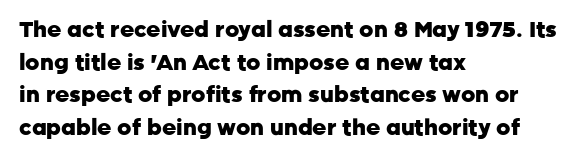
The letters stand straight up with perfectly vertical stems. Vertical spacing — default. Beneath every word, the page is bare. Typeset ragged right — the left edge is the straight one.
